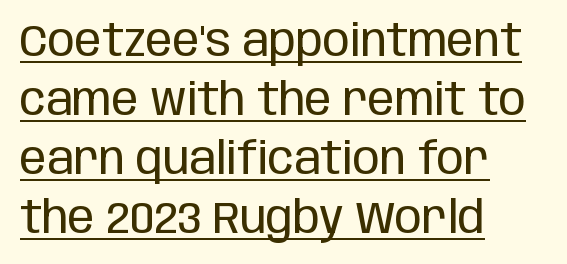
{"serif": "no", "italic": "no", "bold": "no", "weight": "regular", "width": "condensed", "stroke_contrast": "low", "x_height": "large", "monospaced": "no", "underline": "yes", "align": "left", "line_spacing": "normal", "line_spacing_ratio": 1.31, "letter_spacing": "normal", "letter_spacing_em": 0.0, "glyph_px": 45}
